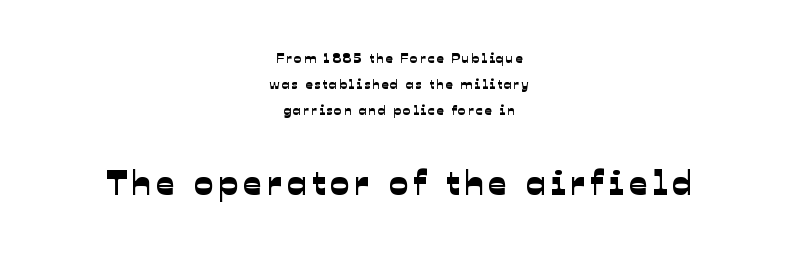
Q: Is the typeface a serif or a sans-serif typeface? A: Sans-serif.
Q: Is the text underlined? A: No.
Q: How is the paragraph aligned? A: Centered.
Q: Which block of text is set in a larger size, the first (top) or the second (bottom)? A: The second (bottom) one.
Q: Width (condensed, normal, or wide)? A: Normal.
Q: Stroke contrast? A: Low.
Q: x-height? A: Medium.
Q: Monospaced? A: No.
